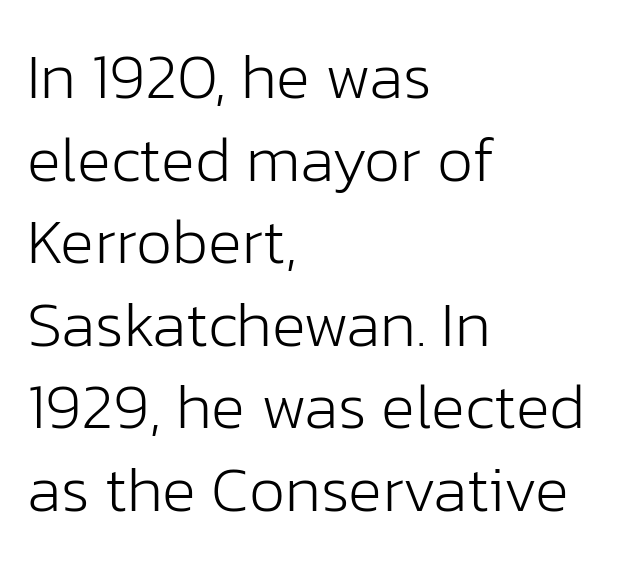
To sum up the face: it is a sans, with no serifs. Honestly, there is no underline to notice here at all. There is no visible air inserted between adjacent glyphs. Line beginnings align vertically; line endings do not. Unbolded letterforms with no extra heft. One glance says typical: line gaps are just what's usual.
